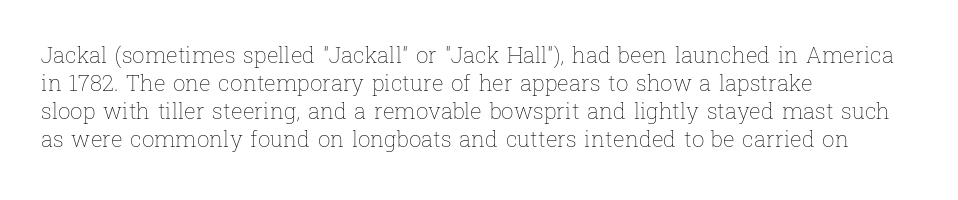
The image shows 22 px text type, upright; set left-aligned, normal line spacing (1.28x), normal letter spacing, not underlined.
